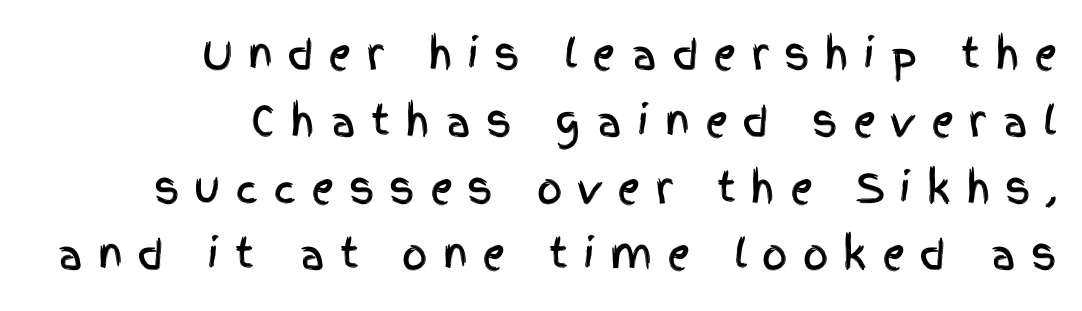
{"serif": "no", "italic": "no", "width": "condensed", "x_height": "large", "monospaced": "no", "underline": "no", "align": "right", "line_spacing": "normal", "line_spacing_ratio": 1.67, "letter_spacing": "wide", "letter_spacing_em": 0.37, "glyph_px": 40}
